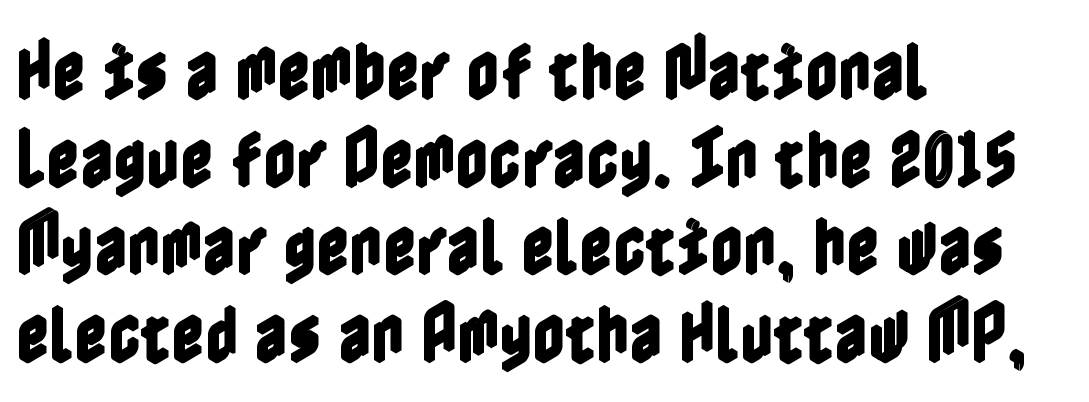
Look at the tracking — it's just the regular setting, nothing added. Leading: standard. The specimen reads as upright at a glance. This sample is left-justified, so line endings fall wherever the words run out. Has an underline been added? It has not.
